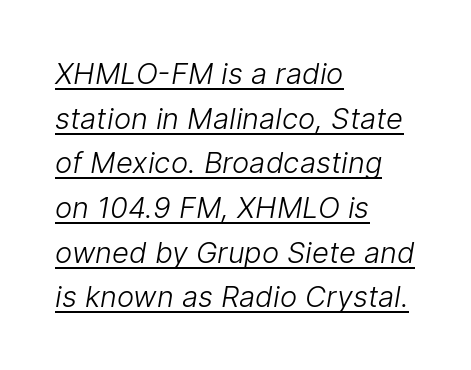
The image shows 29 px light sans-serif type; set left-aligned, normal line spacing (1.54x), normal letter spacing, underlined; low stroke contrast and a medium x-height.
